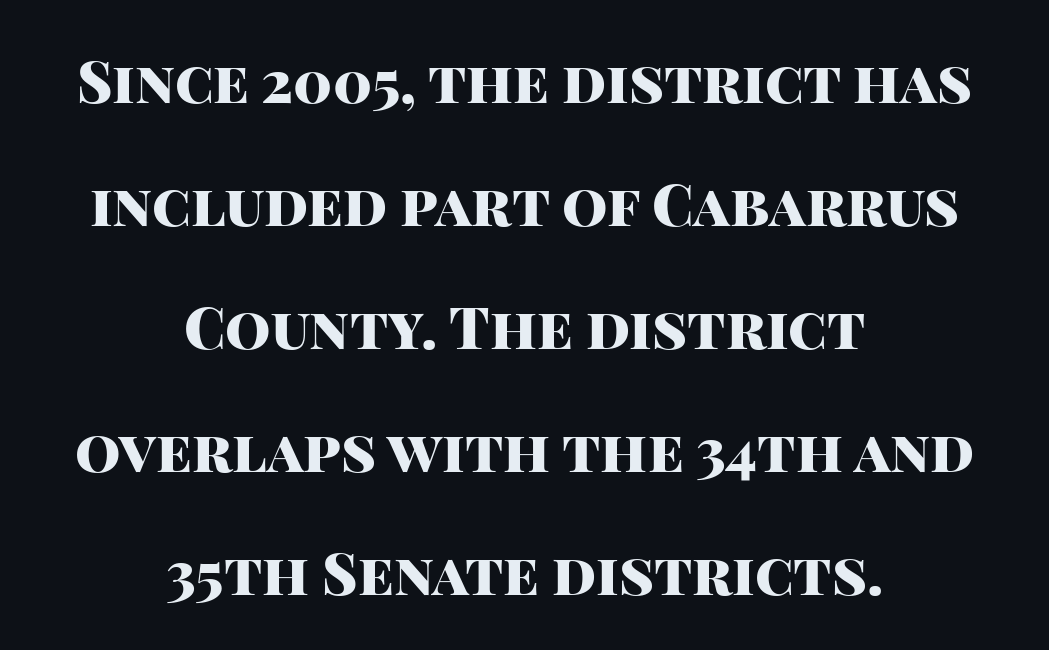
The passage shown is typed in a proportional face where columns would drift. If you folded the block vertically in half, each line would mirror itself in length. The passage shown has conventional tracking throughout. In terms of weight, the rendering is a true, heavy bold. Quick note: underline off.
